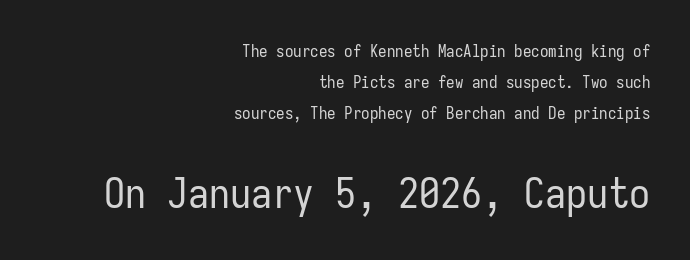
{"serif": "no", "italic": "no", "bold": "no", "weight": "regular", "width": "condensed", "stroke_contrast": "low", "x_height": "medium", "monospaced": "yes", "underline": "no", "align": "right", "line_spacing_ratio": 1.83, "letter_spacing": "normal", "letter_spacing_em": 0.0, "larger_block": "second", "size_ratio": 2.47, "glyph_px": 42}
